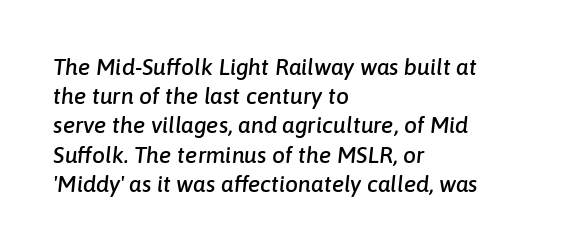
The image shows 23 px text type, italic (leaning right); set left-aligned, normal line spacing (1.27x), normal letter spacing, not underlined.
